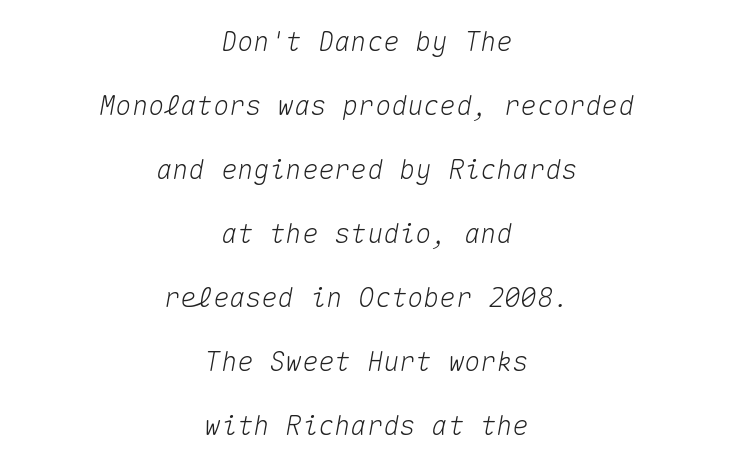
This is oblique type, the kind used for emphasis or titles. Compared with typical paragraphs, the rows here are farther apart. Words appear dense and cohesive because spacing is normal. Lines of text with bare space underneath.
